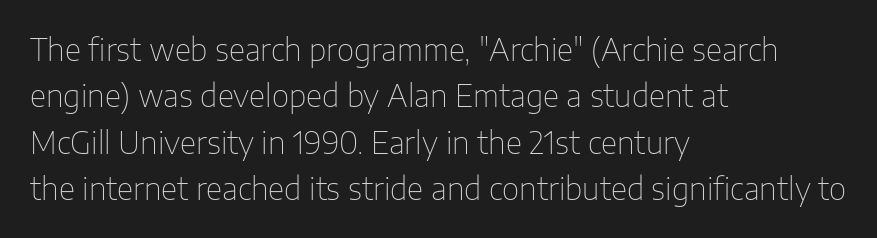
The image shows 30 px thin sans-serif type, upright; set left-aligned, normal line spacing (1.55x), normal letter spacing, not underlined; low stroke contrast and a medium x-height.
